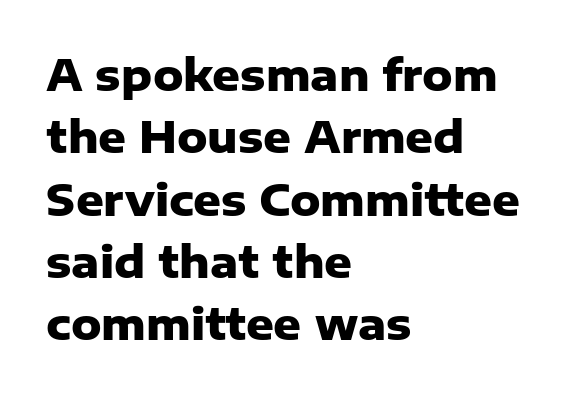
Q: Is the text bold? A: Yes.
Q: Is the text italic (slanted)? A: No, it is upright.
Q: Is the typeface a serif or a sans-serif typeface? A: Sans-serif.
Q: Is the text underlined? A: No.
Q: How is the paragraph aligned? A: Left-aligned.
Q: Is the spacing between letters normal or unusually wide? A: Normal.
Q: Is the spacing between lines tight, normal or loose? A: Normal.
Q: Width (condensed, normal, or wide)? A: Normal.
Q: Stroke contrast? A: Low.
Q: x-height? A: Medium.
Q: Monospaced? A: No.
